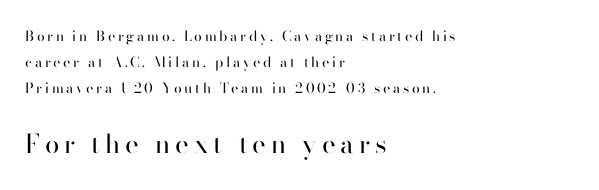
The image shows 26 px text type, upright; set left-aligned, line spacing 1.84x, not underlined; the second (bottom) block is 1.86x larger.
